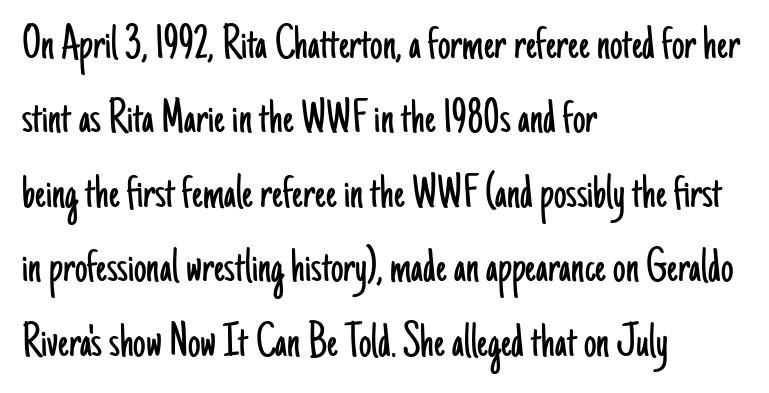
The image shows 50 px light, condensed sans-serif type, upright; set left-aligned, normal line spacing (1.49x), normal letter spacing, not underlined; low stroke contrast and a small x-height.
